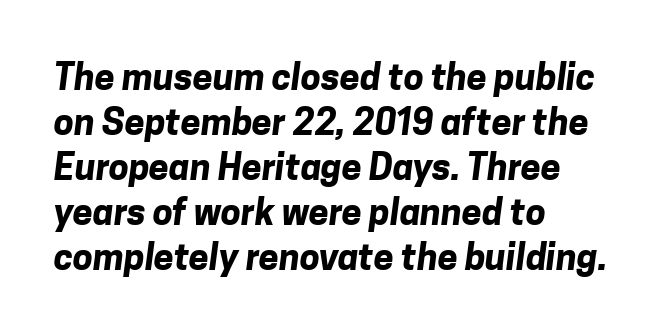
{"serif": "no", "bold": "yes", "weight": "bold", "width": "normal", "stroke_contrast": "low", "x_height": "medium", "monospaced": "no", "underline": "no", "align": "left", "line_spacing": "normal", "line_spacing_ratio": 1.25, "letter_spacing": "normal", "letter_spacing_em": 0.0, "glyph_px": 36}
